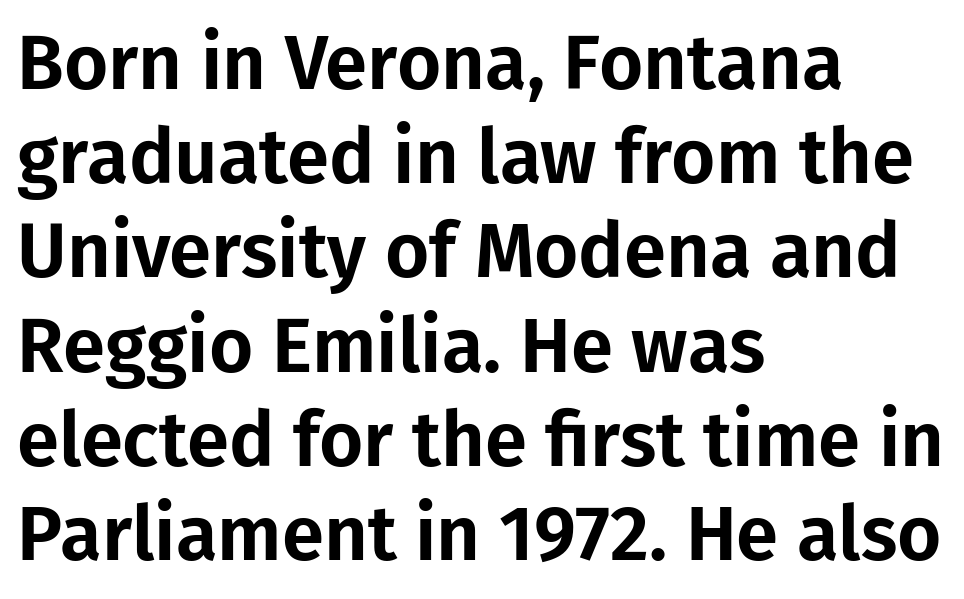
{"serif": "no", "italic": "no", "width": "normal", "stroke_contrast": "low", "x_height": "medium", "monospaced": "no", "underline": "no", "align": "left", "line_spacing_ratio": 1.24, "letter_spacing": "normal", "letter_spacing_em": 0.0, "glyph_px": 76}
